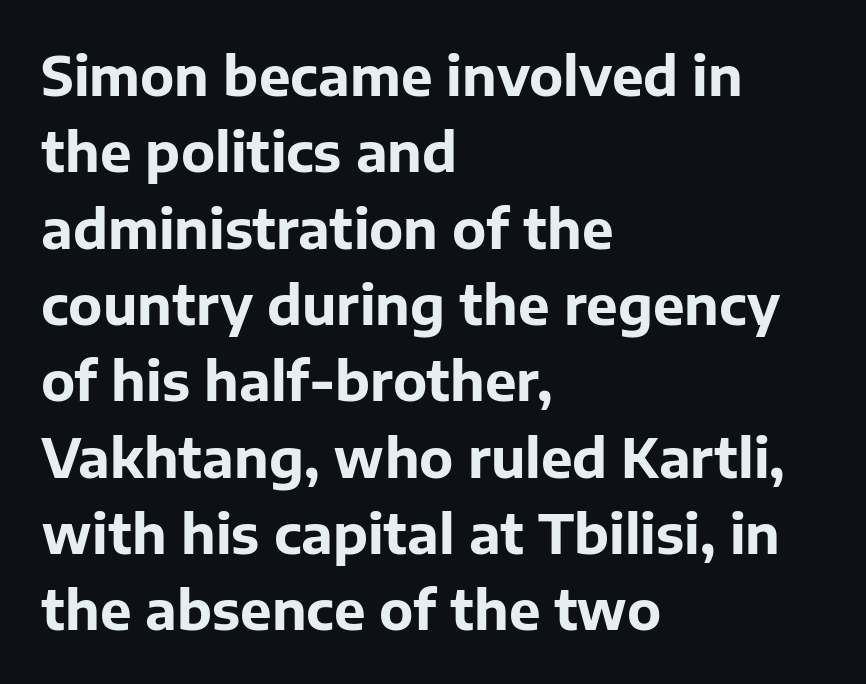
In terms of leading, this rendering sits right in the middle. Every character sits straight up, as roman type does. The font is running at its bold setting. The rendering uses natural spacing where letterforms have individual widths.
